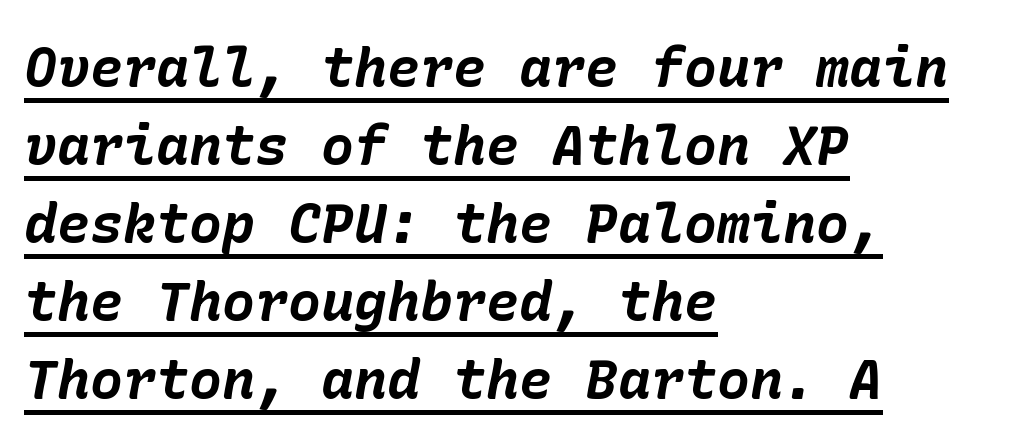
The image shows 55 px bold type, italic (leaning right); set left-aligned, normal line spacing (1.42x), normal letter spacing, underlined; low stroke contrast and a medium x-height.
